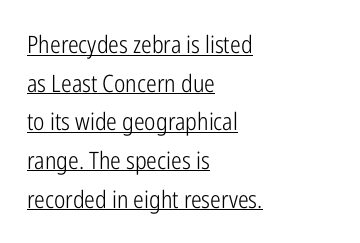
The image shows 24 px text type, upright; set left-aligned, normal line spacing (1.61x), normal letter spacing, underlined.
